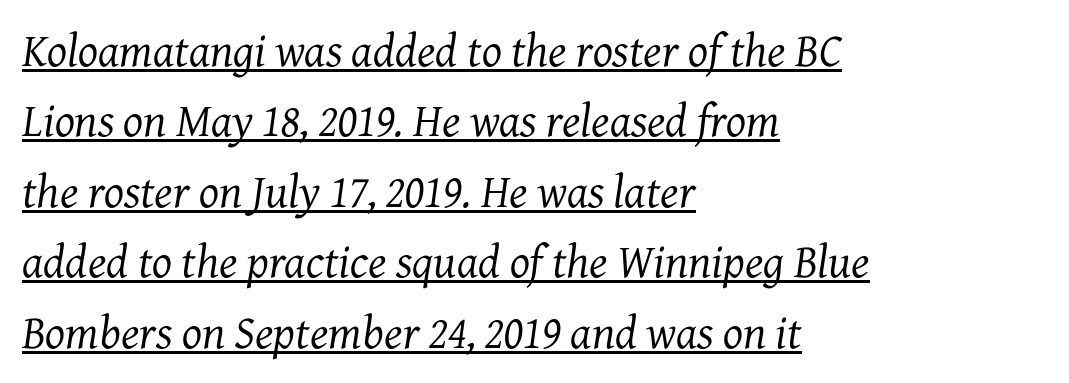
{"serif": "yes", "italic": "yes", "lean": "right", "slant_degrees": 7, "bold": "no", "weight": "regular", "width": "normal", "stroke_contrast": "medium", "x_height": "medium", "monospaced": "no", "underline": "yes", "align": "left", "line_spacing": "normal", "line_spacing_ratio": 1.5, "letter_spacing": "normal", "letter_spacing_em": 0.0, "glyph_px": 47}
